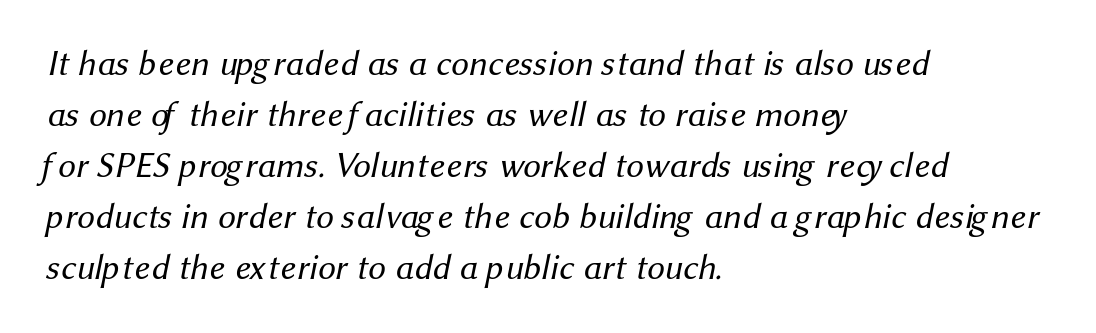
Q: Is the text bold? A: No.
Q: Is the typeface a serif or a sans-serif typeface? A: Sans-serif.
Q: Is the text underlined? A: No.
Q: How is the paragraph aligned? A: Left-aligned.
Q: Is the spacing between letters normal or unusually wide? A: Normal.
Q: Is the spacing between lines tight, normal or loose? A: Normal.
Q: Width (condensed, normal, or wide)? A: Normal.
Q: Stroke contrast? A: Medium.
Q: x-height? A: Medium.
Q: Monospaced? A: No.
